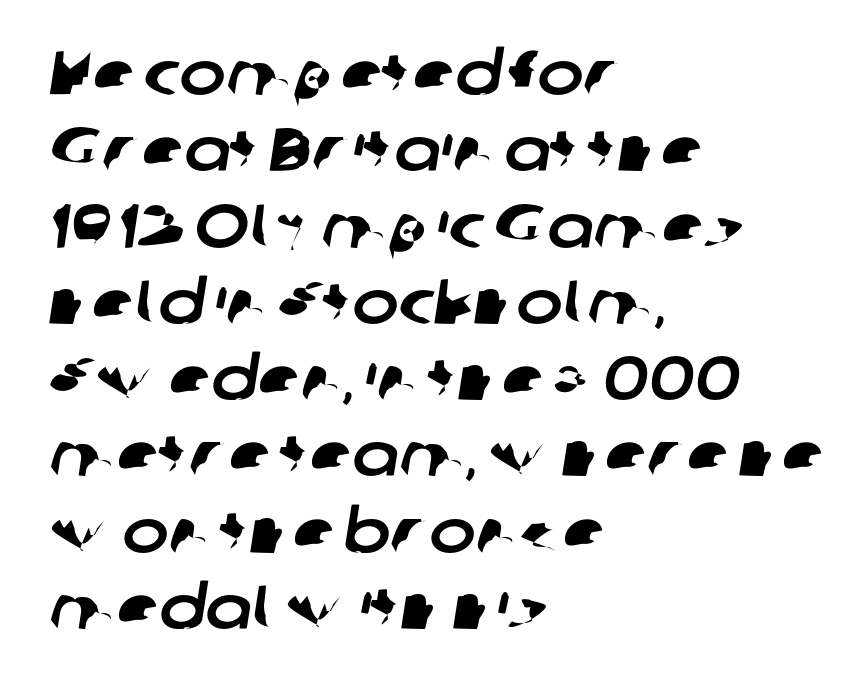
Font category for this specimen: sans-serif. The glyphs are unaccompanied by any horizontal stroke below them. Line starts are locked; line ends wander. Character widths vary here, with narrow letters taking less room than wide ones.
